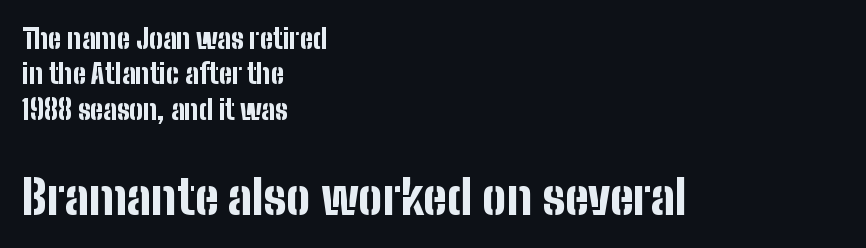
Q: Is the text bold? A: Yes.
Q: Is the text italic (slanted)? A: No, it is upright.
Q: Is the typeface a serif or a sans-serif typeface? A: Sans-serif.
Q: Is the text underlined? A: No.
Q: How is the paragraph aligned? A: Left-aligned.
Q: Is the spacing between letters normal or unusually wide? A: Normal.
Q: Is the spacing between lines tight, normal or loose? A: Normal.
Q: Which block of text is set in a larger size, the first (top) or the second (bottom)? A: The second (bottom) one.
Q: Width (condensed, normal, or wide)? A: Condensed.
Q: Stroke contrast? A: Low.
Q: x-height? A: Medium.
Q: Monospaced? A: No.
